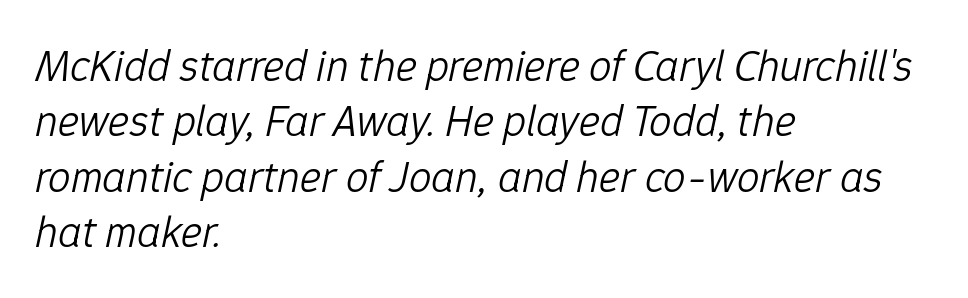
The image shows 45 px light type, italic (leaning right); set left-aligned, line spacing 1.23x, normal letter spacing, not underlined; low stroke contrast and a medium x-height.
